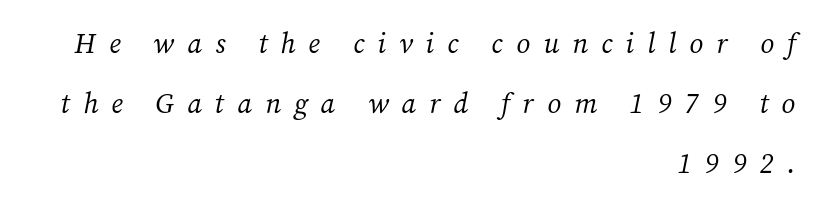
Q: Is the text bold? A: No.
Q: Is the text italic (slanted)? A: Yes, it leans right by about 12 degrees.
Q: Is the typeface a serif or a sans-serif typeface? A: Serif.
Q: Is the text underlined? A: No.
Q: How is the paragraph aligned? A: Right-aligned.
Q: Is the spacing between letters normal or unusually wide? A: Unusually wide.
Q: Is the spacing between lines tight, normal or loose? A: Loose.
Q: Width (condensed, normal, or wide)? A: Normal.
Q: Stroke contrast? A: Medium.
Q: x-height? A: Medium.
Q: Monospaced? A: No.
